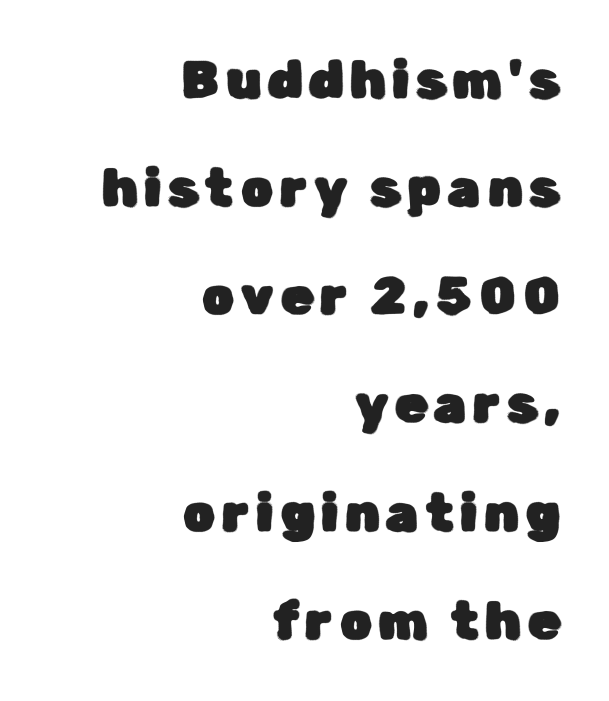
The image shows 52 px sans-serif type, upright; set right-aligned, loose line spacing (2.08x), not underlined; low stroke contrast and a medium x-height.
